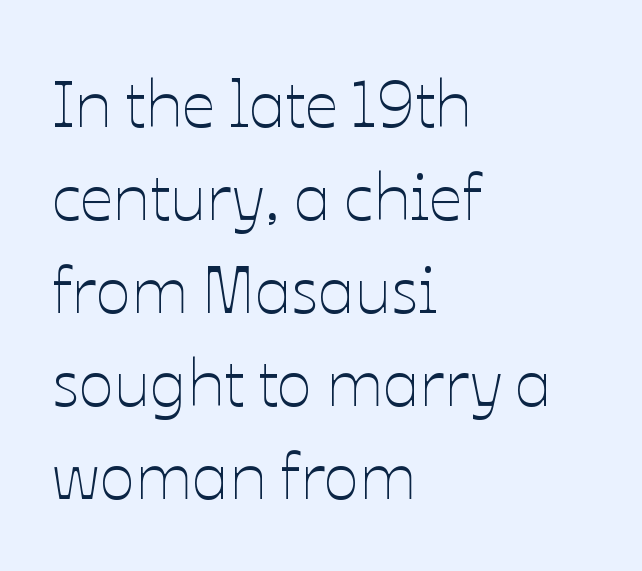
{"italic": "no", "bold": "no", "weight": "thin", "width": "normal", "stroke_contrast": "low", "x_height": "medium", "monospaced": "no", "underline": "no", "align": "left", "line_spacing": "normal", "line_spacing_ratio": 1.41, "letter_spacing": "normal", "letter_spacing_em": 0.0, "glyph_px": 66}
